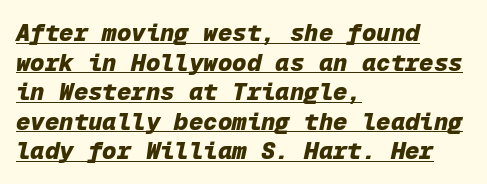
The image shows 24 px bold type, italic (leaning right); set left-aligned, line spacing 1.23x, normal letter spacing, underlined.
